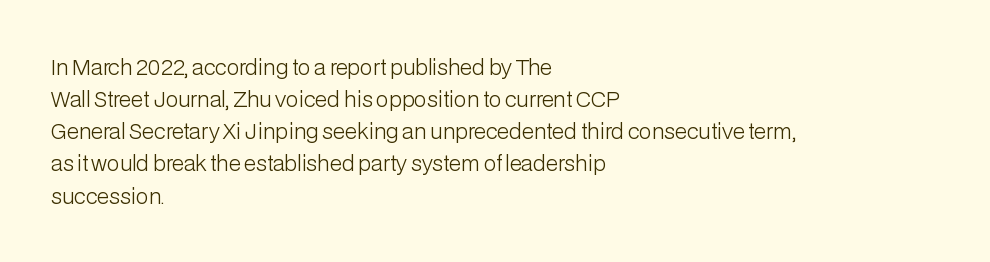
Q: Is the text bold? A: No.
Q: Is the text italic (slanted)? A: No, it is upright.
Q: Is the text underlined? A: No.
Q: How is the paragraph aligned? A: Left-aligned.
Q: Is the spacing between letters normal or unusually wide? A: Normal.
Q: Is the spacing between lines tight, normal or loose? A: Normal.
